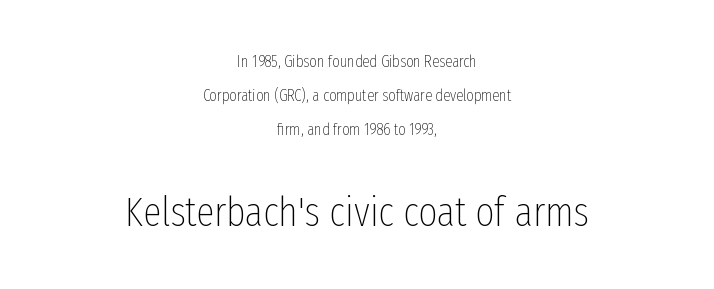
{"serif": "no", "italic": "no", "bold": "no", "weight": "thin", "width": "condensed", "stroke_contrast": "low", "x_height": "medium", "monospaced": "no", "underline": "no", "align": "center", "line_spacing": "loose", "line_spacing_ratio": 2.12, "letter_spacing": "normal", "letter_spacing_em": 0.0, "larger_block": "second", "size_ratio": 2.56, "glyph_px": 41}
